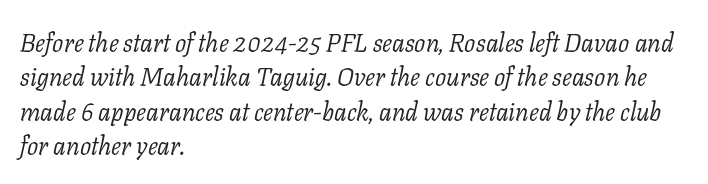
{"italic": "yes", "lean": "right", "slant_degrees": 11, "bold": "no", "underline": "no", "align": "left", "line_spacing": "normal", "line_spacing_ratio": 1.38, "letter_spacing": "normal", "letter_spacing_em": 0.0, "glyph_px": 25}
